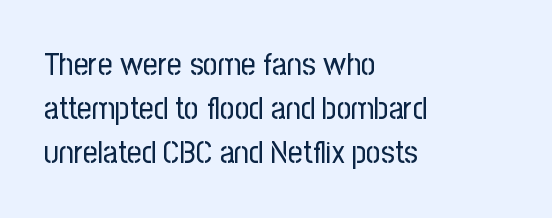
{"serif": "no", "italic": "no", "bold": "no", "weight": "regular", "width": "condensed", "stroke_contrast": "low", "x_height": "medium", "monospaced": "no", "underline": "no", "align": "left", "line_spacing": "normal", "line_spacing_ratio": 1.38, "letter_spacing": "normal", "letter_spacing_em": 0.0, "glyph_px": 32}
